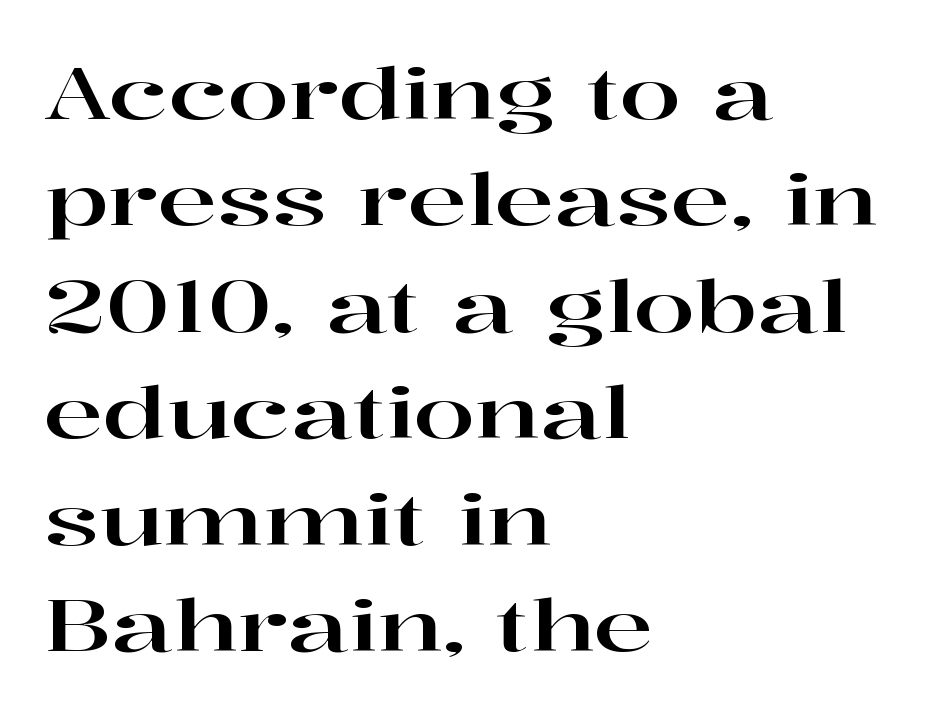
{"serif": "yes", "italic": "no", "width": "wide", "stroke_contrast": "high", "x_height": "medium", "monospaced": "no", "underline": "no", "align": "left", "line_spacing": "normal", "line_spacing_ratio": 1.5, "letter_spacing": "normal", "letter_spacing_em": 0.0, "glyph_px": 71}
